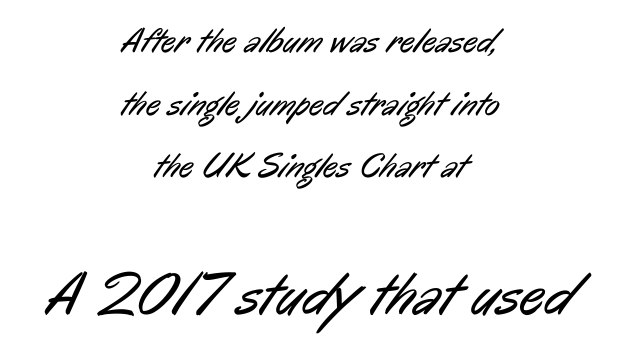
The image shows 61 px regular-weight, condensed sans-serif type; set centered, line spacing 1.79x, normal letter spacing, not underlined; the second (bottom) block is 1.74x larger; low stroke contrast and a medium x-height.
